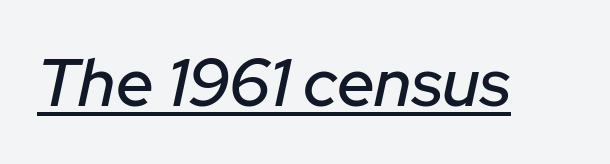
{"italic": "yes", "lean": "right", "slant_degrees": 12, "width": "normal", "stroke_contrast": "low", "x_height": "medium", "monospaced": "no", "underline": "yes", "letter_spacing": "normal", "letter_spacing_em": 0.0, "glyph_px": 67}
